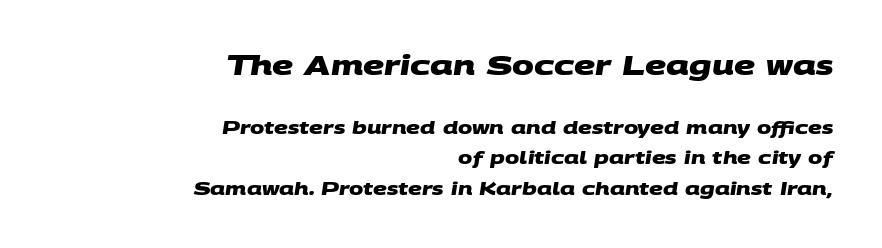
The image shows 26 px bold type; set right-aligned, line spacing 1.8x, normal letter spacing, not underlined; the first (top) block is 1.53x larger.
